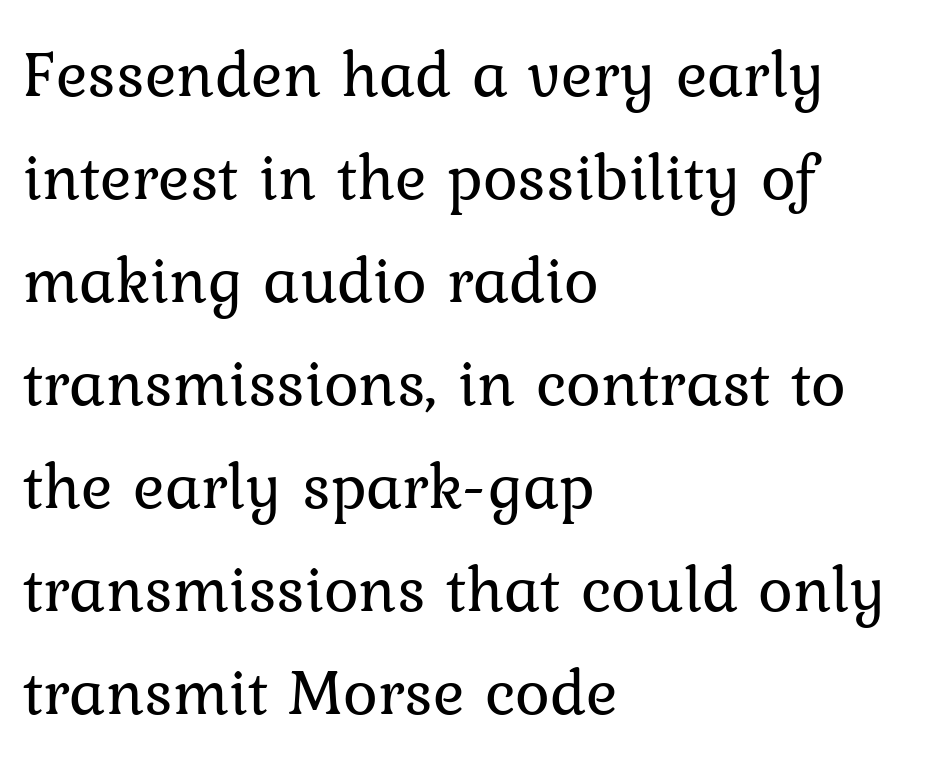
Left-aligned paragraph, ragged on the right. Spacing between characters is what you'd get straight out of the box. Bare-footed words on every line. This is not heavy type; no bold has been used.
